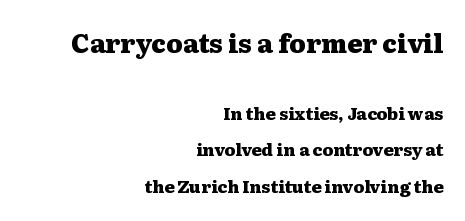
Does the copy run flush right? Yes — the right margin is perfectly even. The baseline area is clear. The letterforms sit shoulder to shoulder at normal distance. Posture: straight, roman, zero tilt.
